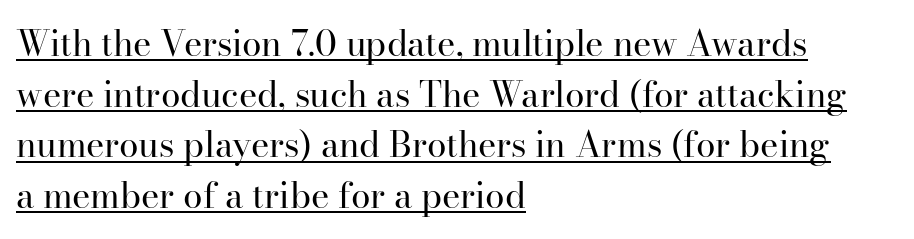
The image shows 35 px regular-weight serif type, upright; set left-aligned, normal line spacing (1.45x), normal letter spacing, underlined; high stroke contrast and a small x-height.
